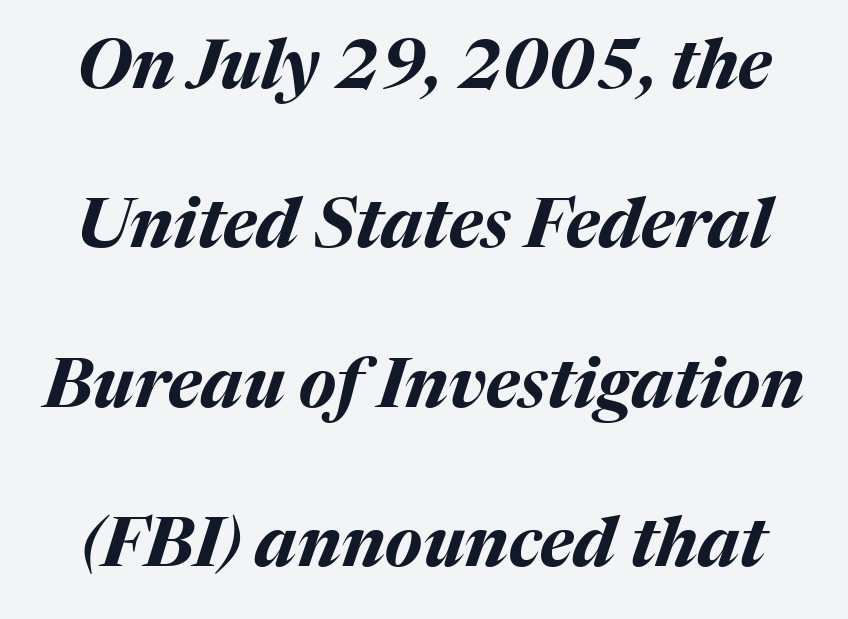
Q: Is the text bold? A: Yes.
Q: Is the text italic (slanted)? A: Yes, it leans right by about 17 degrees.
Q: Is the text underlined? A: No.
Q: Is the spacing between letters normal or unusually wide? A: Normal.
Q: Is the spacing between lines tight, normal or loose? A: Loose.
Q: Width (condensed, normal, or wide)? A: Normal.
Q: Stroke contrast? A: Medium.
Q: x-height? A: Medium.
Q: Monospaced? A: No.
